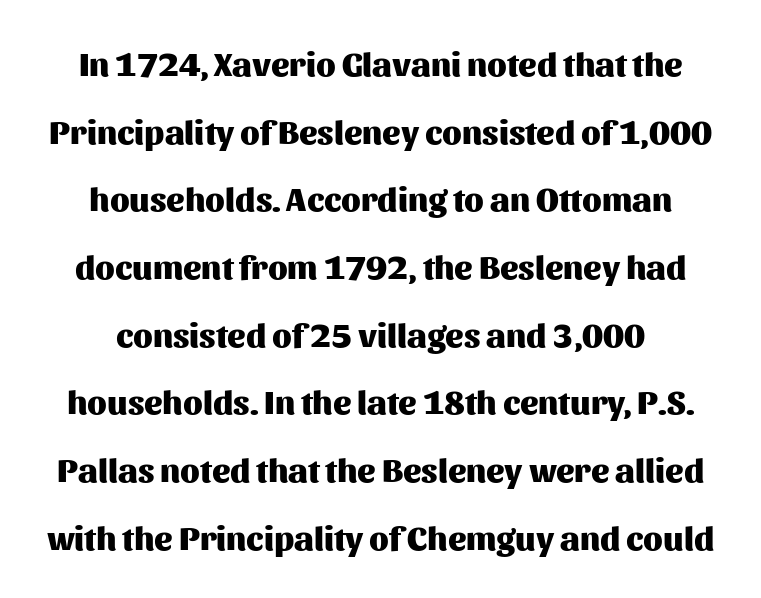
Q: Is the text bold? A: Yes.
Q: Is the text italic (slanted)? A: No, it is upright.
Q: Is the typeface a serif or a sans-serif typeface? A: Sans-serif.
Q: Is the text underlined? A: No.
Q: Is the spacing between letters normal or unusually wide? A: Normal.
Q: Is the spacing between lines tight, normal or loose? A: Loose.
Q: Width (condensed, normal, or wide)? A: Normal.
Q: Stroke contrast? A: Medium.
Q: x-height? A: Medium.
Q: Monospaced? A: No.
